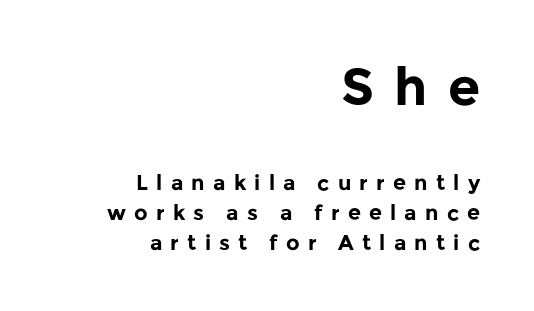
The image shows 52 px bold sans-serif type, upright; set right-aligned, normal line spacing (1.42x), unusually wide letter spacing (+0.39 em), not underlined; the first (top) block is 2.48x larger; low stroke contrast and a medium x-height.
